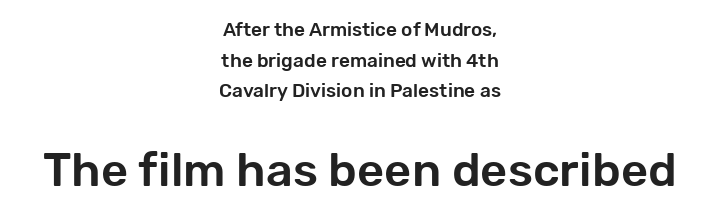
{"serif": "no", "italic": "no", "width": "normal", "stroke_contrast": "low", "x_height": "medium", "monospaced": "no", "underline": "no", "align": "center", "line_spacing": "normal", "line_spacing_ratio": 1.61, "letter_spacing": "normal", "letter_spacing_em": 0.0, "larger_block": "second", "size_ratio": 2.47, "glyph_px": 47}
